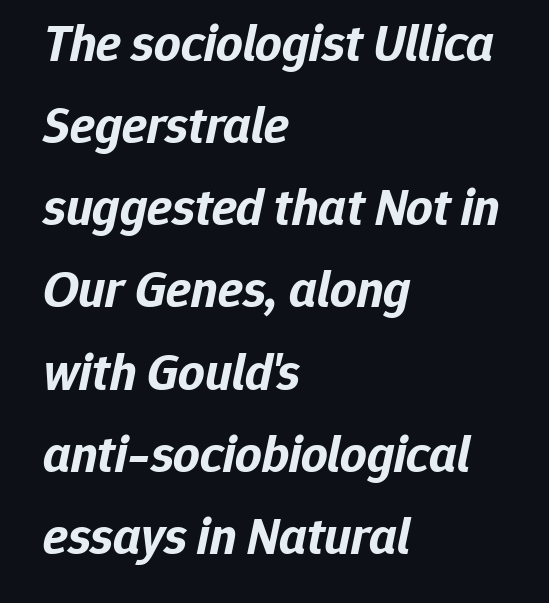
The passage shown is typed in a proportional face where columns would drift. Does the weight exceed regular? Yes, all the way to bold. The designer left line spacing at the default. The gaps between neighbouring characters are ordinary and unremarkable. Italic: yes, the glyphs are oblique.
